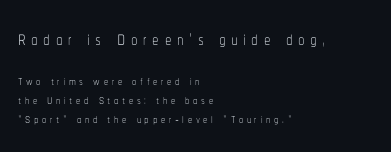
{"italic": "no", "bold": "no", "underline": "no", "align": "left", "line_spacing": "tight", "line_spacing_ratio": 1.1, "letter_spacing": "wide", "letter_spacing_em": 0.21, "larger_block": "first", "size_ratio": 1.53, "glyph_px": 26}
